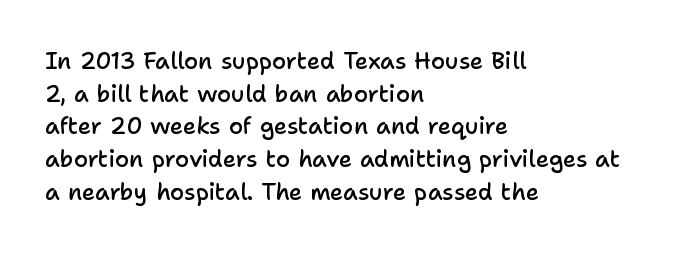
Q: Is the text bold? A: Semi-bold.
Q: Is the text italic (slanted)? A: No, it is upright.
Q: Is the text underlined? A: No.
Q: How is the paragraph aligned? A: Left-aligned.
Q: Is the spacing between letters normal or unusually wide? A: Normal.
Q: Is the spacing between lines tight, normal or loose? A: Normal.
